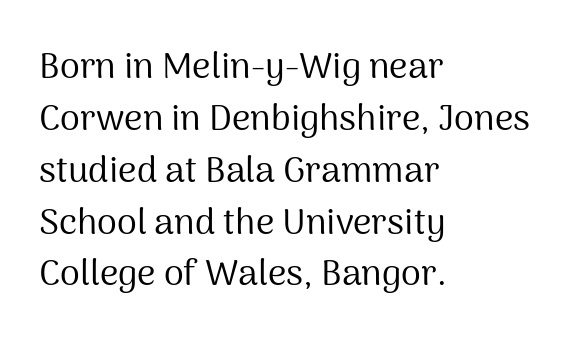
Is the type heavy? It reads as light-to-regular instead. Nobody touched the tracking dial on this one. One-word summary of the alignment: left. Note the varied advance widths — an 'i' is clearly narrower than an 'm'. Stroke terminals: plain, sans-serif. Normally led — the rows are evenly, conventionally spaced.
